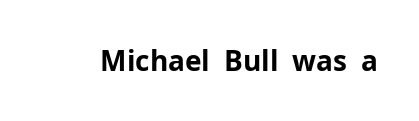
The image shows 28 px bold sans-serif type, upright; set normal letter spacing, not underlined; low stroke contrast and a medium x-height.
